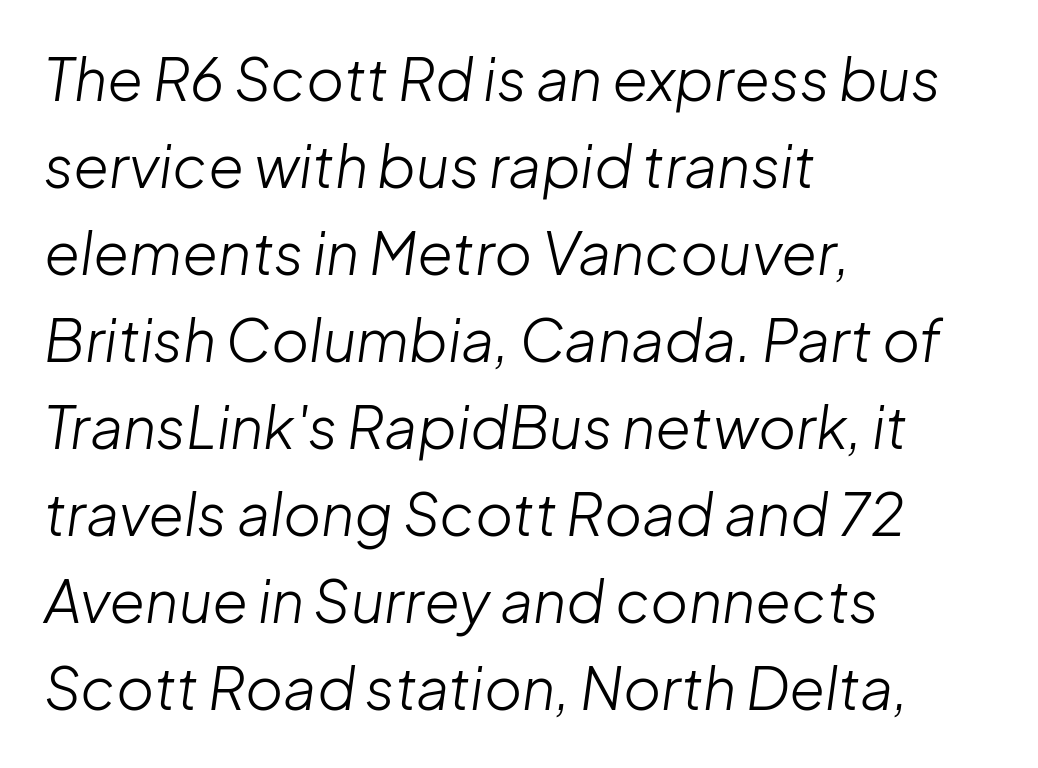
The image shows 58 px light type, italic (leaning right); set left-aligned, normal line spacing (1.5x), normal letter spacing, not underlined; low stroke contrast and a medium x-height.
